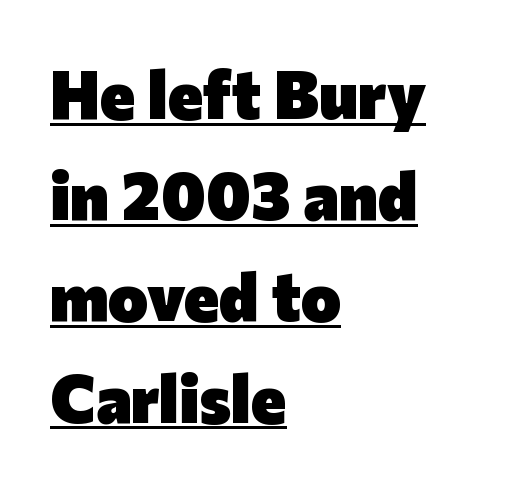
The image shows 67 px heavy sans-serif type, upright; set left-aligned, normal line spacing (1.51x), normal letter spacing, underlined; low stroke contrast and a medium x-height.
